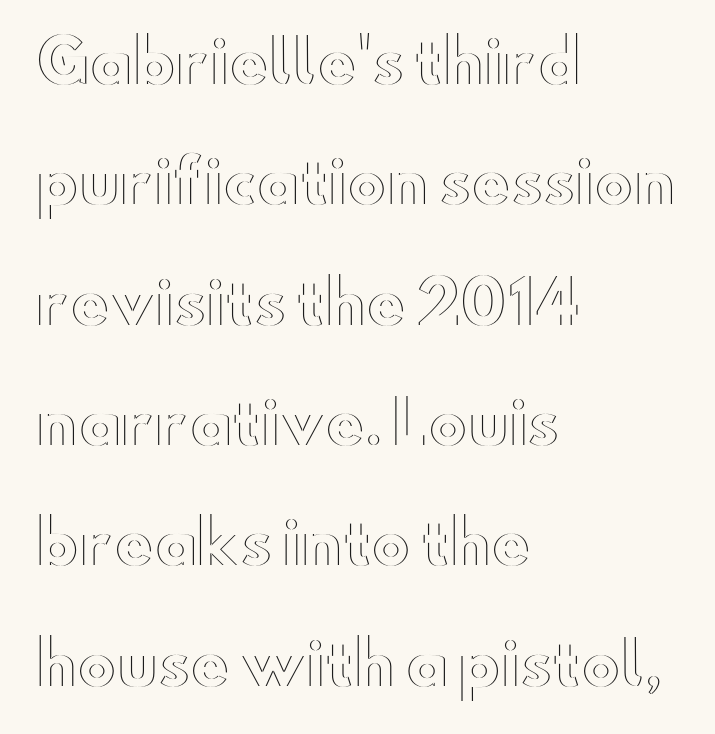
The image shows 59 px wide type, upright; set left-aligned, loose line spacing (2.04x), normal letter spacing, not underlined; a small x-height.
